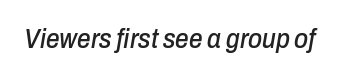
The image shows 27 px text type, italic (leaning right); set normal letter spacing, not underlined.
